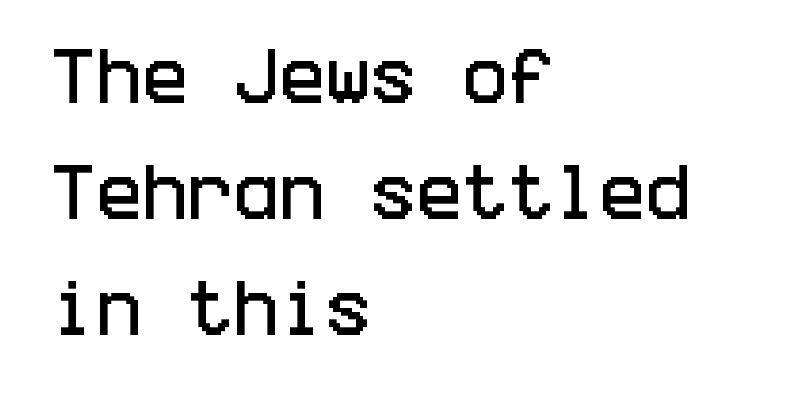
The image shows 61 px condensed sans-serif type, upright; set left-aligned, loose line spacing (1.9x), normal letter spacing, not underlined; low stroke contrast and a large x-height.
